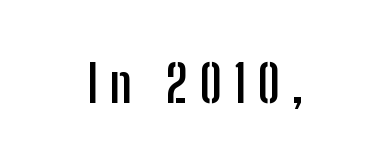
Q: Is the text bold? A: Yes.
Q: Is the text italic (slanted)? A: No, it is upright.
Q: Is the typeface a serif or a sans-serif typeface? A: Sans-serif.
Q: Is the text underlined? A: No.
Q: Is the spacing between letters normal or unusually wide? A: Unusually wide.
Q: Width (condensed, normal, or wide)? A: Condensed.
Q: Stroke contrast? A: Low.
Q: x-height? A: Medium.
Q: Monospaced? A: No.
